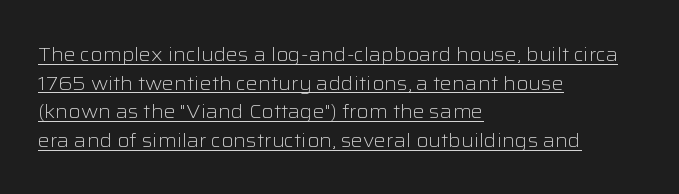
{"italic": "no", "bold": "no", "underline": "yes", "align": "left", "line_spacing": "normal", "line_spacing_ratio": 1.43, "letter_spacing": "normal", "letter_spacing_em": 0.0, "glyph_px": 20}
